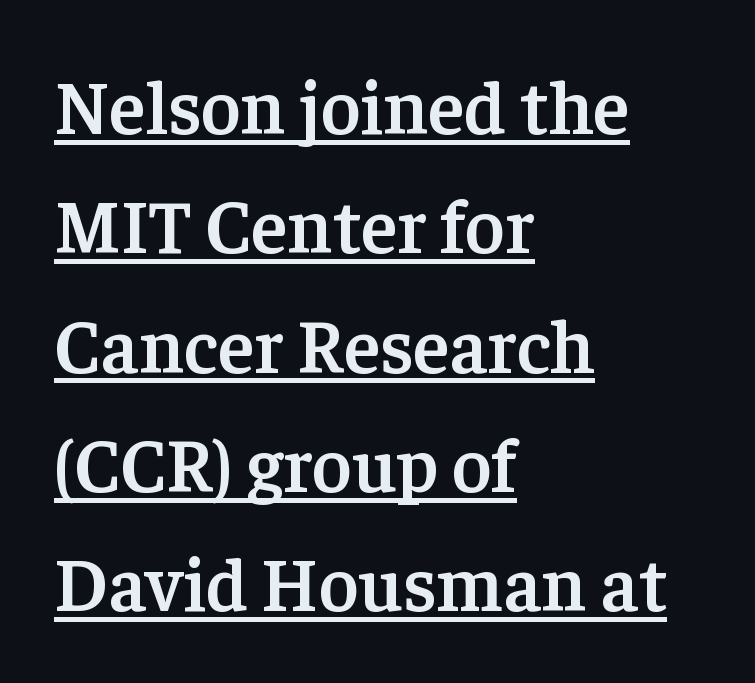
The image shows 76 px semibold serif type, upright; set left-aligned, normal line spacing (1.57x), normal letter spacing, underlined; low stroke contrast and a medium x-height.
